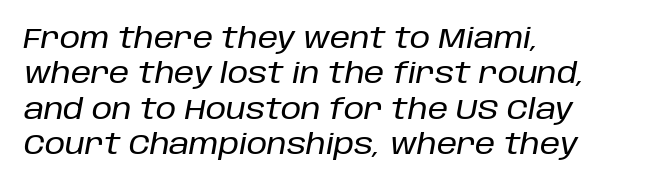
In terms of letterspacing, this is plain default setting. Each letter keeps its own natural width here, so spacing adapts to shape. The foot of each line stays bare and open. The paragraph shown leans on its left margin.
